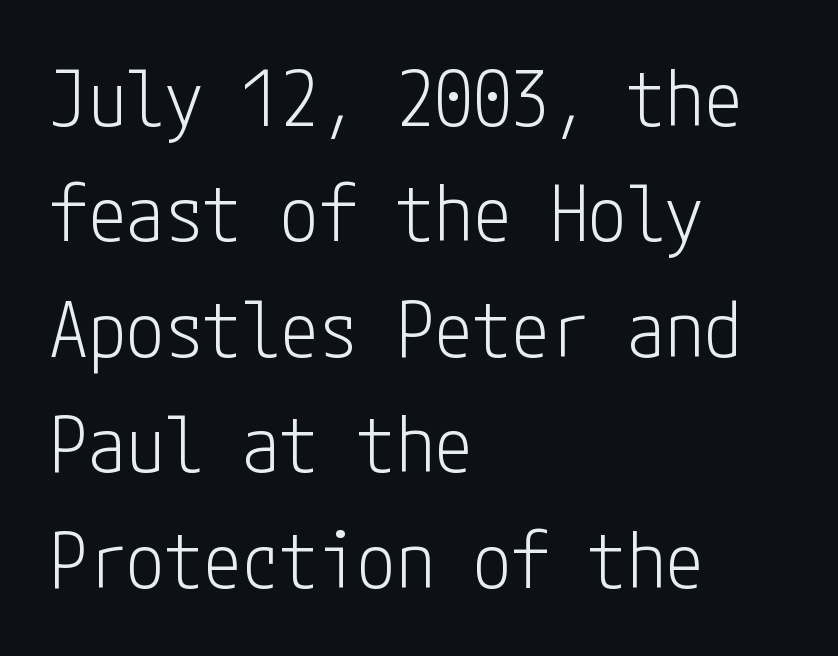
Regarding serifs, this sample does without them. Horizontally, the lines are justified to the leading edge only. Underline: absent. Look at the tracking — it's just the regular setting, nothing added. Heaviness? Minimal to ordinary, like unemphasized prose.
